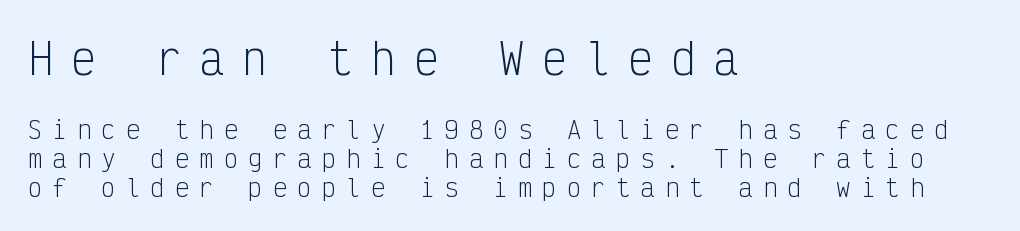
{"serif": "no", "italic": "no", "bold": "no", "weight": "light", "width": "condensed", "stroke_contrast": "low", "x_height": "medium", "monospaced": "yes", "underline": "no", "align": "left", "line_spacing_ratio": 1.2, "letter_spacing": "wide", "letter_spacing_em": 0.42, "larger_block": "first", "size_ratio": 1.75, "glyph_px": 42}
